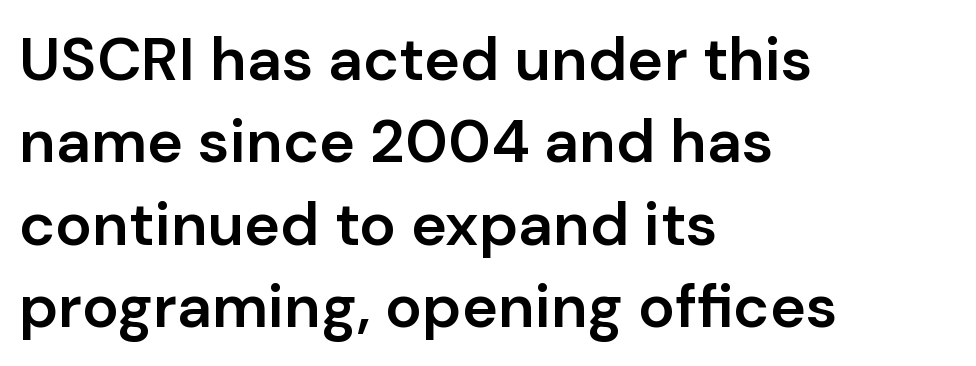
{"serif": "no", "italic": "no", "bold": "semi", "weight": "semibold", "width": "normal", "stroke_contrast": "low", "x_height": "medium", "monospaced": "no", "underline": "no", "align": "left", "line_spacing": "normal", "line_spacing_ratio": 1.35, "letter_spacing": "normal", "letter_spacing_em": 0.0, "glyph_px": 61}
